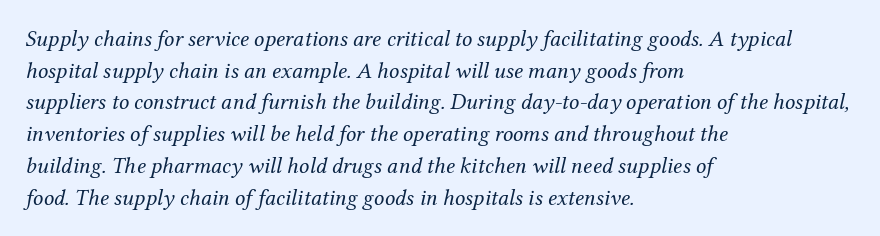
The image shows 23 px text type, italic (leaning right); set left-aligned, normal line spacing (1.38x), normal letter spacing, not underlined.
